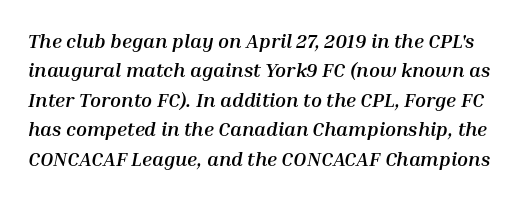
The image shows 20 px bold type, italic (leaning right); set normal line spacing (1.47x), normal letter spacing, not underlined.
